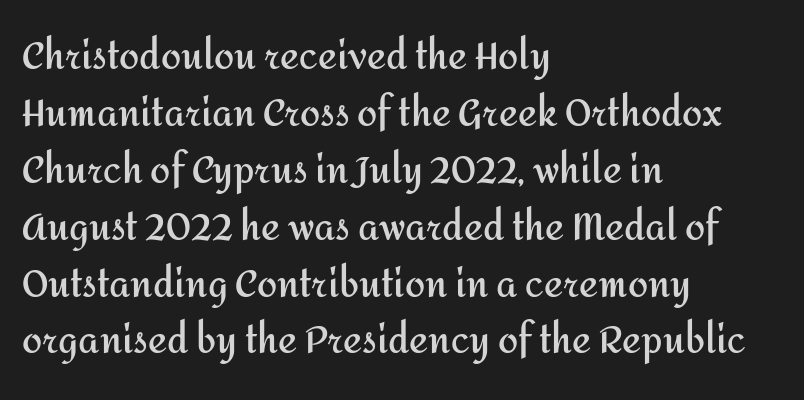
{"serif": "no", "italic": "no", "bold": "yes", "weight": "semibold", "width": "normal", "stroke_contrast": "medium", "x_height": "medium", "monospaced": "no", "underline": "no", "align": "left", "line_spacing": "normal", "line_spacing_ratio": 1.58, "letter_spacing": "normal", "letter_spacing_em": 0.0, "glyph_px": 36}
